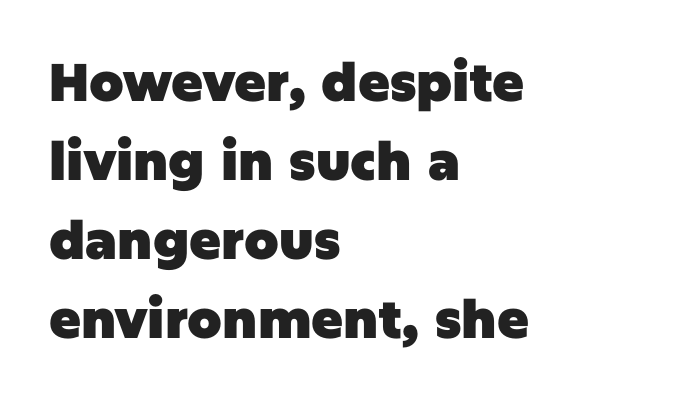
Q: Is the text bold? A: Yes.
Q: Is the text italic (slanted)? A: No, it is upright.
Q: Is the typeface a serif or a sans-serif typeface? A: Sans-serif.
Q: Is the text underlined? A: No.
Q: How is the paragraph aligned? A: Left-aligned.
Q: Is the spacing between letters normal or unusually wide? A: Normal.
Q: Is the spacing between lines tight, normal or loose? A: Normal.
Q: Width (condensed, normal, or wide)? A: Normal.
Q: Stroke contrast? A: Low.
Q: x-height? A: Large.
Q: Monospaced? A: No.
